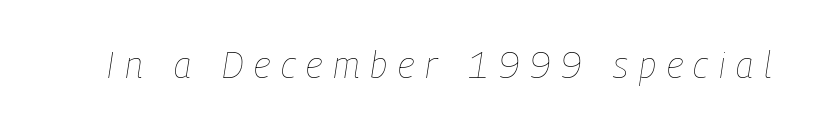
{"italic": "yes", "lean": "right", "slant_degrees": 9, "bold": "no", "weight": "thin", "width": "condensed", "stroke_contrast": "low", "x_height": "medium", "monospaced": "no", "underline": "no", "letter_spacing": "wide", "letter_spacing_em": 0.3, "glyph_px": 36}
